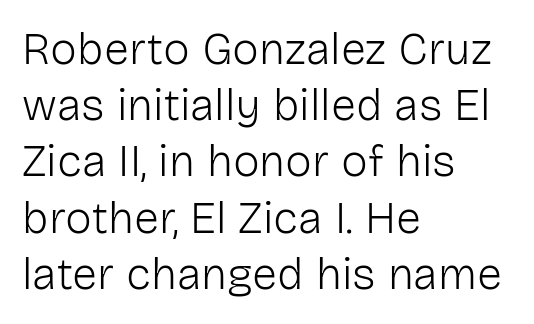
{"serif": "no", "italic": "no", "bold": "no", "weight": "light", "width": "normal", "stroke_contrast": "low", "x_height": "medium", "monospaced": "no", "underline": "no", "align": "left", "line_spacing": "normal", "line_spacing_ratio": 1.25, "letter_spacing": "normal", "letter_spacing_em": 0.0, "glyph_px": 45}
